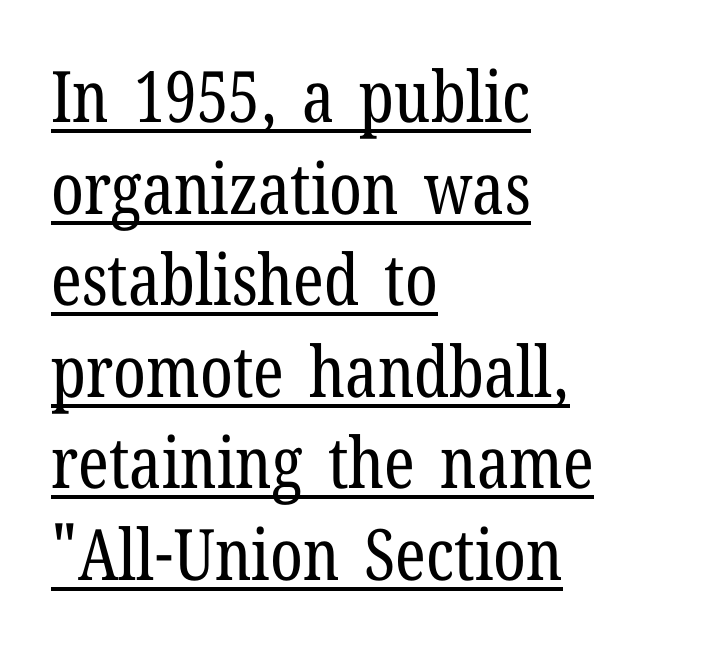
Q: Is the text bold? A: No.
Q: Is the text italic (slanted)? A: No, it is upright.
Q: Is the typeface a serif or a sans-serif typeface? A: Serif.
Q: Is the text underlined? A: Yes.
Q: How is the paragraph aligned? A: Left-aligned.
Q: Is the spacing between letters normal or unusually wide? A: Normal.
Q: Is the spacing between lines tight, normal or loose? A: Normal.
Q: Width (condensed, normal, or wide)? A: Condensed.
Q: Stroke contrast? A: Low.
Q: x-height? A: Medium.
Q: Monospaced? A: No.
